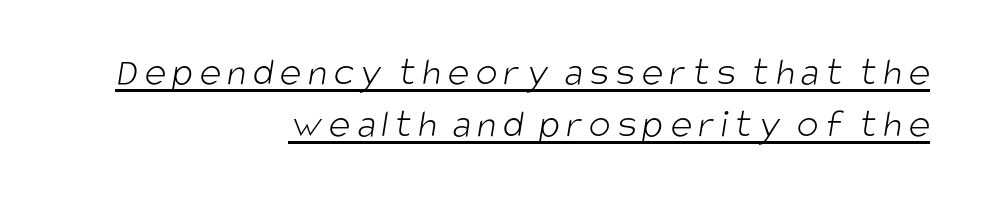
{"serif": "no", "bold": "no", "weight": "light", "width": "condensed", "stroke_contrast": "low", "x_height": "large", "monospaced": "no", "underline": "yes", "align": "right", "line_spacing": "normal", "line_spacing_ratio": 1.26, "glyph_px": 41}
